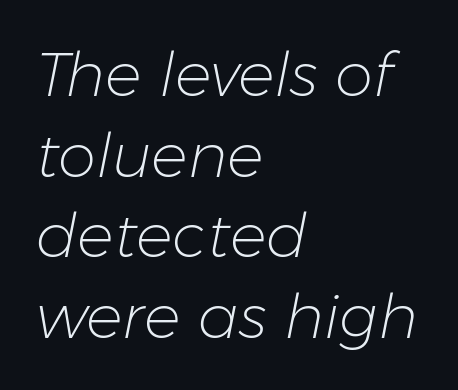
Q: Is the text bold? A: No.
Q: Is the text italic (slanted)? A: Yes, it leans right by about 11 degrees.
Q: Is the text underlined? A: No.
Q: How is the paragraph aligned? A: Left-aligned.
Q: Is the spacing between letters normal or unusually wide? A: Normal.
Q: Is the spacing between lines tight, normal or loose? A: Normal.
Q: Width (condensed, normal, or wide)? A: Normal.
Q: Stroke contrast? A: Low.
Q: x-height? A: Medium.
Q: Monospaced? A: No.
